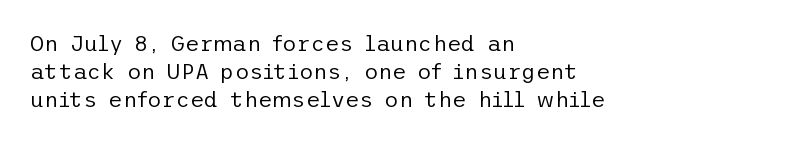
{"italic": "no", "bold": "no", "underline": "no", "align": "left", "line_spacing": "normal", "line_spacing_ratio": 1.28, "letter_spacing": "normal", "letter_spacing_em": 0.0, "glyph_px": 22}
